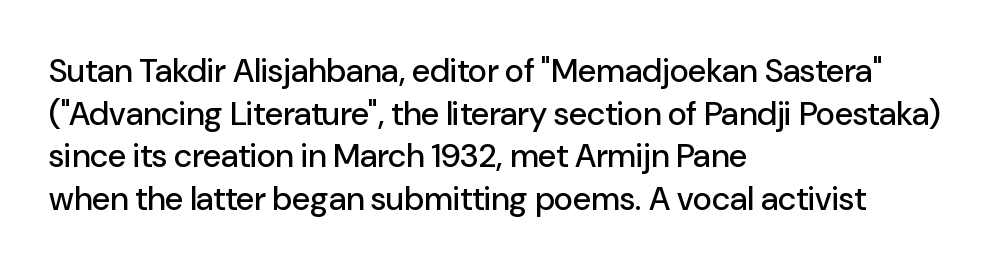
The image shows 33 px sans-serif type, upright; set left-aligned, normal line spacing (1.29x), normal letter spacing, not underlined; low stroke contrast and a medium x-height.
